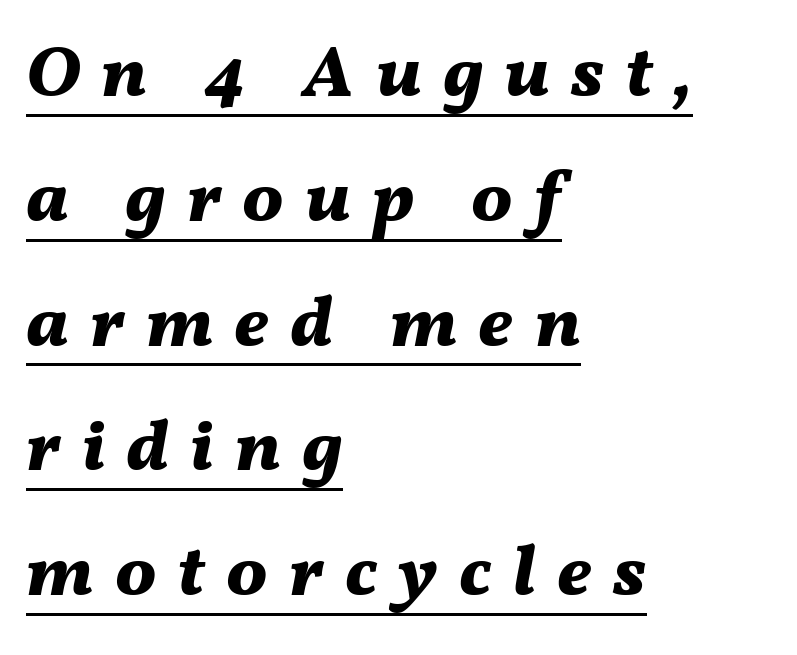
{"italic": "yes", "lean": "right", "slant_degrees": 11, "bold": "yes", "weight": "bold", "width": "normal", "stroke_contrast": "medium", "x_height": "medium", "monospaced": "no", "underline": "yes", "align": "left", "line_spacing_ratio": 1.71, "letter_spacing": "wide", "letter_spacing_em": 0.29, "glyph_px": 73}
